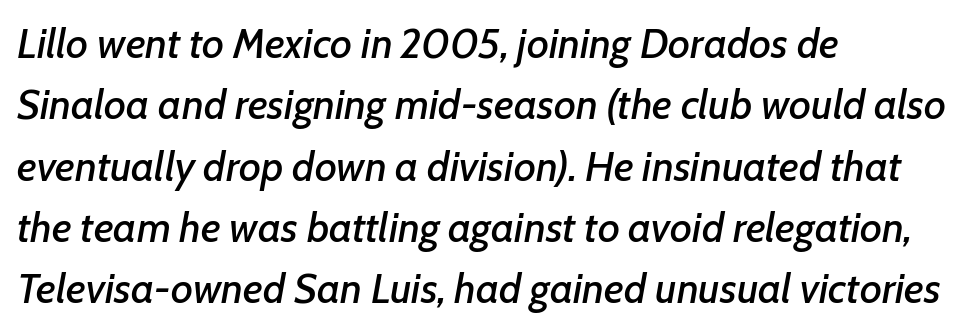
{"italic": "yes", "lean": "right", "slant_degrees": 7, "width": "normal", "stroke_contrast": "low", "x_height": "medium", "monospaced": "no", "underline": "no", "align": "left", "line_spacing": "normal", "line_spacing_ratio": 1.46, "letter_spacing": "normal", "letter_spacing_em": 0.0, "glyph_px": 42}
